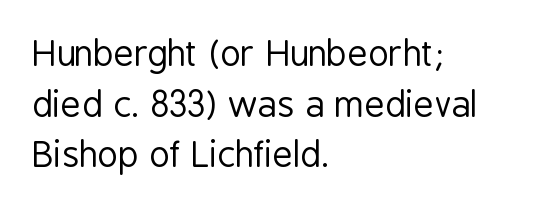
The image shows 35 px regular-weight, condensed sans-serif type, upright; set left-aligned, normal line spacing (1.45x), normal letter spacing, not underlined; low stroke contrast and a medium x-height.
